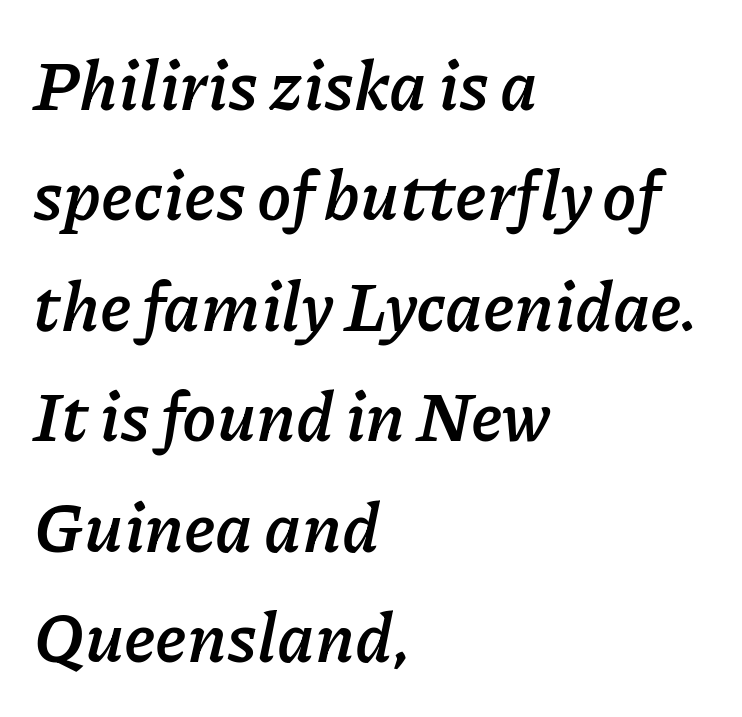
The image shows 69 px semibold type, italic (leaning right); set left-aligned, normal line spacing (1.6x), normal letter spacing, not underlined; low stroke contrast and a medium x-height.
